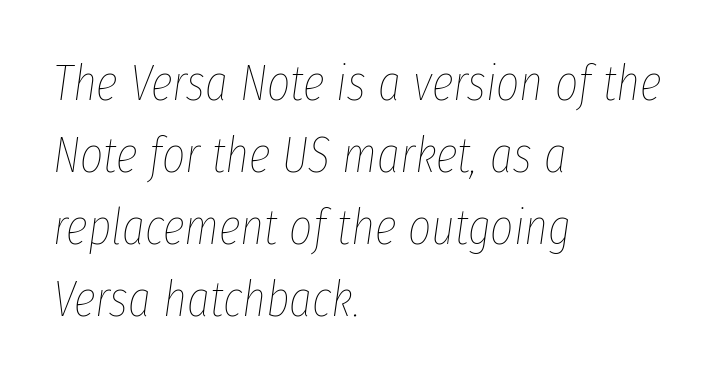
Q: Is the text bold? A: No.
Q: Is the text italic (slanted)? A: Yes, it leans right by about 8 degrees.
Q: Is the text underlined? A: No.
Q: How is the paragraph aligned? A: Left-aligned.
Q: Is the spacing between letters normal or unusually wide? A: Normal.
Q: Is the spacing between lines tight, normal or loose? A: Normal.
Q: Width (condensed, normal, or wide)? A: Condensed.
Q: Stroke contrast? A: Low.
Q: x-height? A: Medium.
Q: Monospaced? A: No.
